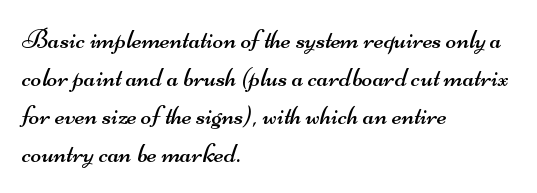
Q: Is the text bold? A: No.
Q: Is the typeface a serif or a sans-serif typeface? A: Sans-serif.
Q: Is the text underlined? A: No.
Q: How is the paragraph aligned? A: Left-aligned.
Q: Is the spacing between letters normal or unusually wide? A: Normal.
Q: Is the spacing between lines tight, normal or loose? A: Normal.
Q: Width (condensed, normal, or wide)? A: Wide.
Q: Stroke contrast? A: Medium.
Q: x-height? A: Small.
Q: Monospaced? A: No.
